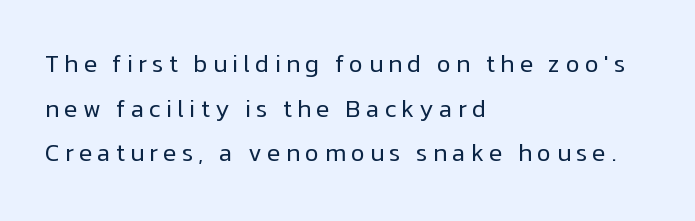
If you drew a ruler down the left edge, every line would touch it. A typesetter would mark this as roman, not italic. In terms of letterspacing, this is a distinctly airy, spread setting. Anything drawn beneath the words? Only blank space. No letter is thick-stroked: the sample isn't bold.
